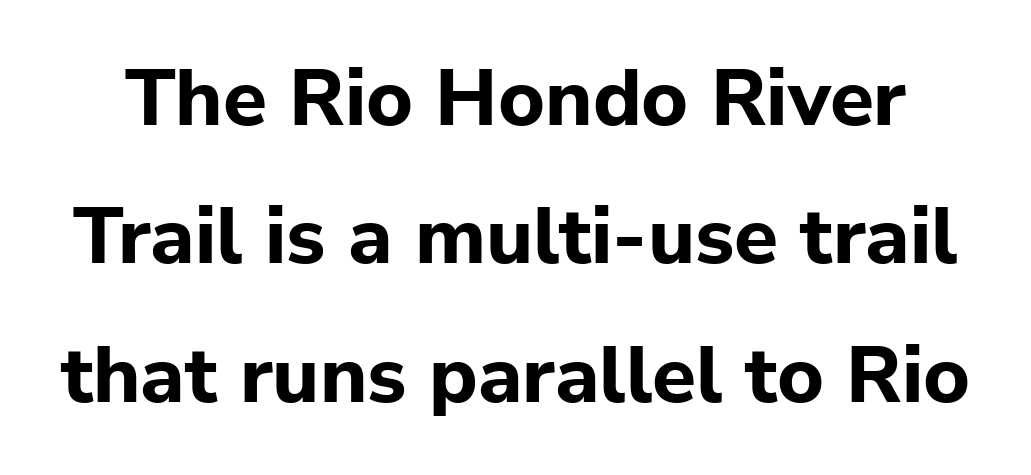
{"serif": "no", "italic": "no", "bold": "yes", "weight": "bold", "width": "normal", "stroke_contrast": "low", "x_height": "medium", "monospaced": "no", "underline": "no", "line_spacing_ratio": 1.73, "letter_spacing": "normal", "letter_spacing_em": 0.0, "glyph_px": 80}
